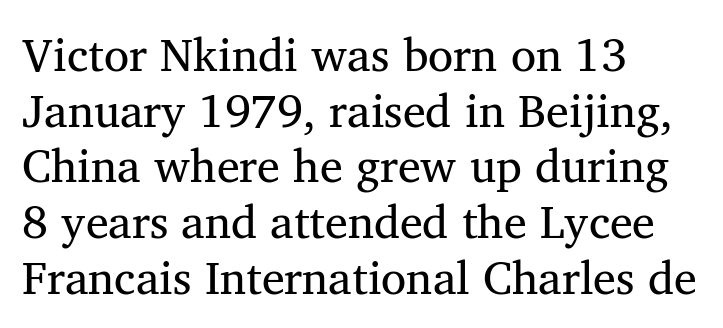
Q: Is the text bold? A: No.
Q: Is the typeface a serif or a sans-serif typeface? A: Serif.
Q: Is the text underlined? A: No.
Q: How is the paragraph aligned? A: Left-aligned.
Q: Is the spacing between letters normal or unusually wide? A: Normal.
Q: Width (condensed, normal, or wide)? A: Normal.
Q: Stroke contrast? A: Medium.
Q: x-height? A: Medium.
Q: Monospaced? A: No.
